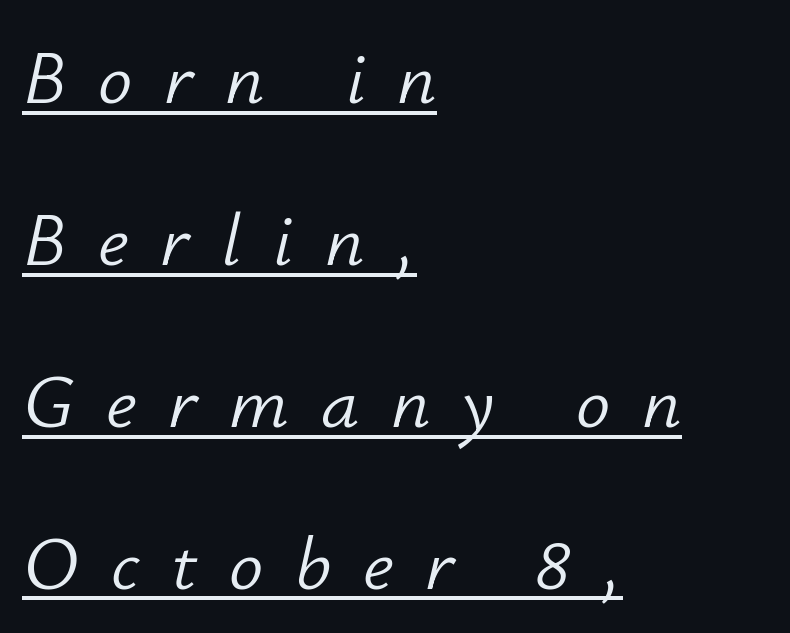
Q: Is the text bold? A: No.
Q: Is the text italic (slanted)? A: Yes, it leans right by about 12 degrees.
Q: Is the text underlined? A: Yes.
Q: How is the paragraph aligned? A: Left-aligned.
Q: Is the spacing between letters normal or unusually wide? A: Unusually wide.
Q: Is the spacing between lines tight, normal or loose? A: Loose.
Q: Width (condensed, normal, or wide)? A: Normal.
Q: Stroke contrast? A: Low.
Q: x-height? A: Small.
Q: Monospaced? A: No.
